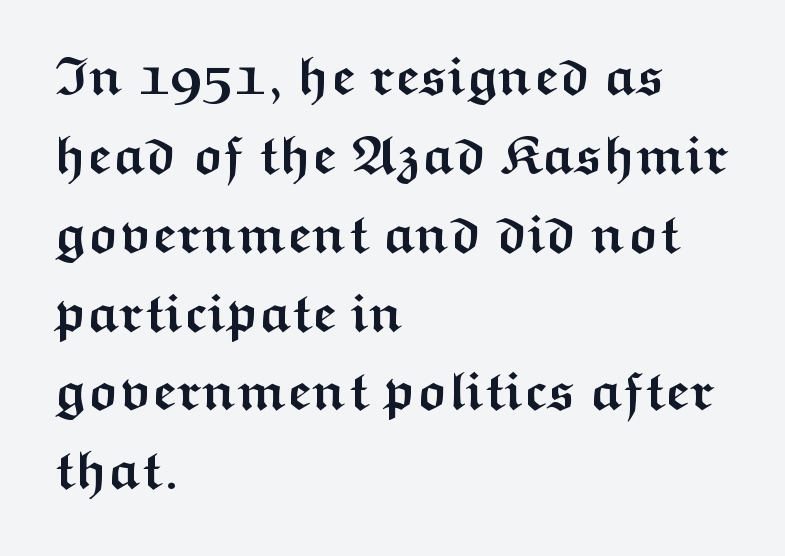
The image shows 54 px semibold, wide sans-serif type, upright; set left-aligned, normal line spacing (1.46x), normal letter spacing, not underlined; medium stroke contrast and a medium x-height.
